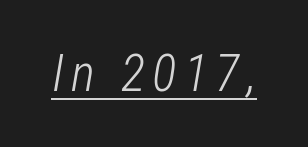
Q: Is the text bold? A: No.
Q: Is the text italic (slanted)? A: Yes, it leans right by about 12 degrees.
Q: Is the text underlined? A: Yes.
Q: Width (condensed, normal, or wide)? A: Condensed.
Q: Stroke contrast? A: Low.
Q: x-height? A: Medium.
Q: Monospaced? A: No.
